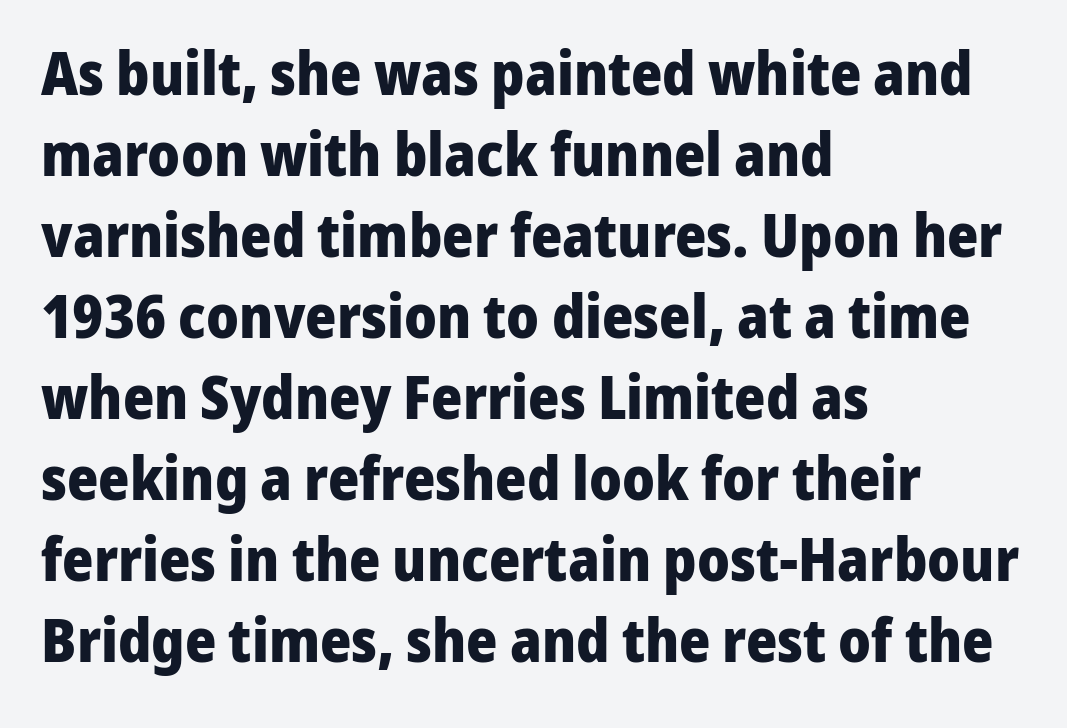
{"serif": "no", "italic": "no", "bold": "yes", "weight": "heavy", "width": "normal", "stroke_contrast": "low", "x_height": "medium", "monospaced": "no", "underline": "no", "align": "left", "line_spacing": "normal", "line_spacing_ratio": 1.35, "letter_spacing": "normal", "letter_spacing_em": 0.0, "glyph_px": 60}
